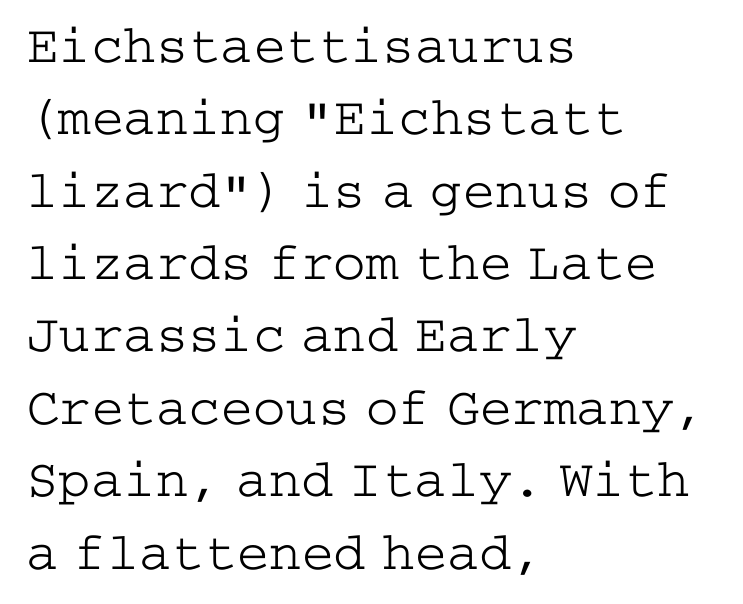
{"serif": "yes", "italic": "no", "bold": "no", "weight": "light", "width": "wide", "stroke_contrast": "low", "x_height": "medium", "underline": "no", "align": "left", "line_spacing": "normal", "line_spacing_ratio": 1.34, "letter_spacing": "normal", "letter_spacing_em": 0.0, "glyph_px": 54}
